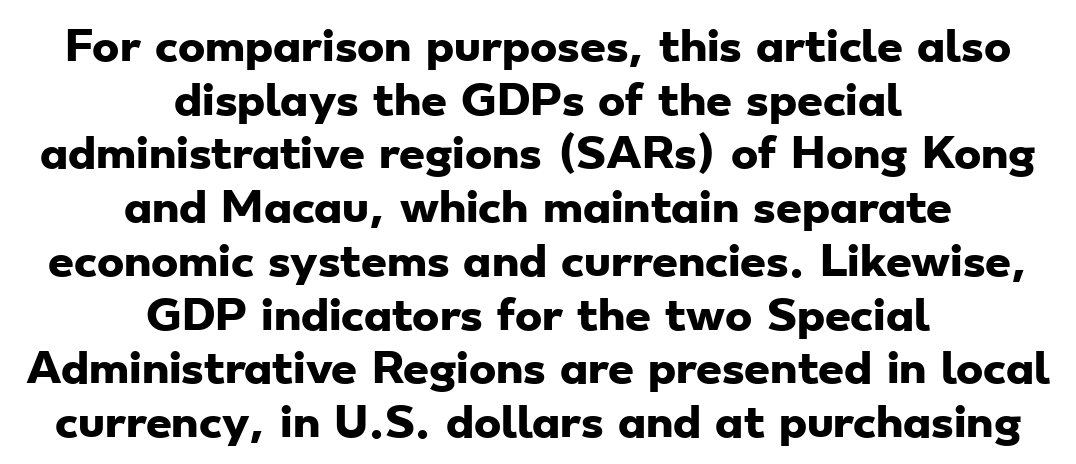
This rendering features lettering with no underline. The lines in this sample share a center point and differ in where they start and stop. What kind of face is this? One without serifs — a sans. Leading matches the norm, producing a regular column. Looks like regular typesetting: each glyph gets only the width it needs. Look at the stroke-to-counter ratio: heavy, a bold.
